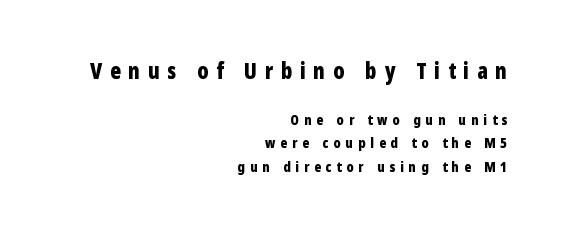
The image shows 22 px bold type, upright; set right-aligned, normal line spacing (1.68x), unusually wide letter spacing (+0.35 em), not underlined; the first (top) block is 1.57x larger.
